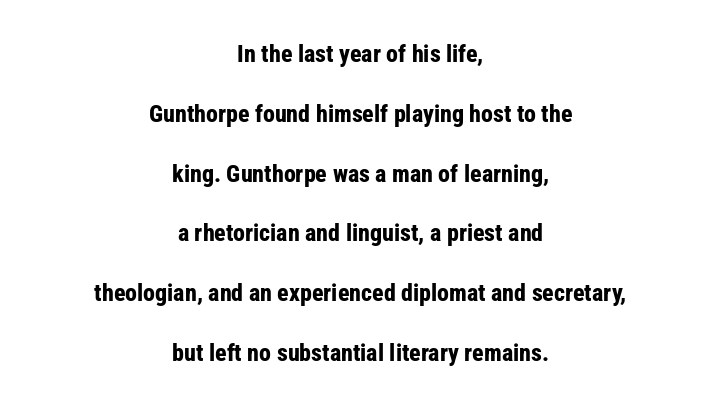
The image shows 24 px bold type, upright; set centered, loose line spacing (2.49x), normal letter spacing, not underlined.
